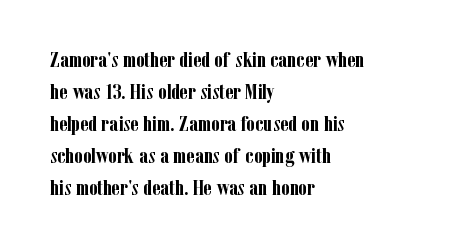
The image shows 22 px bold type, upright; set left-aligned, normal line spacing (1.45x), normal letter spacing, not underlined.
